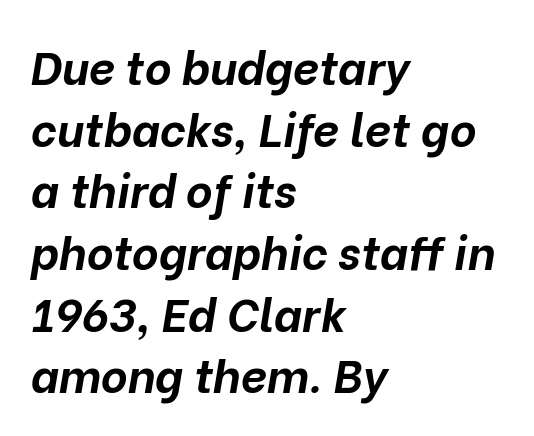
Q: Is the text bold? A: Yes.
Q: Is the text italic (slanted)? A: Yes, it leans right by about 10 degrees.
Q: Is the text underlined? A: No.
Q: How is the paragraph aligned? A: Left-aligned.
Q: Is the spacing between letters normal or unusually wide? A: Normal.
Q: Is the spacing between lines tight, normal or loose? A: Normal.
Q: Width (condensed, normal, or wide)? A: Normal.
Q: Stroke contrast? A: Low.
Q: x-height? A: Medium.
Q: Monospaced? A: No.
